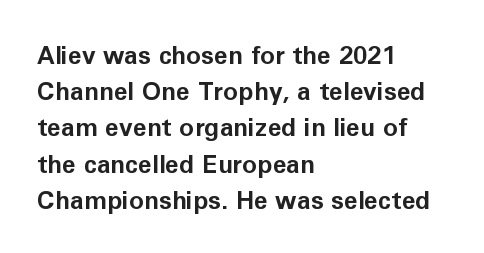
The image shows 25 px bold type, upright; set left-aligned, normal line spacing (1.45x), normal letter spacing, not underlined.
